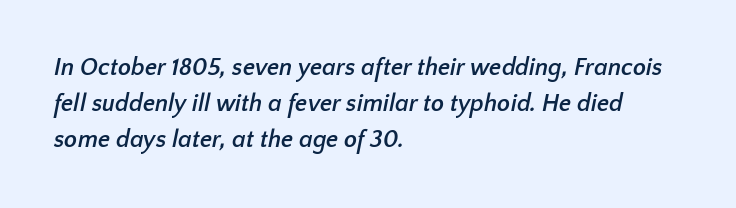
{"bold": "yes", "underline": "no", "align": "left", "line_spacing": "normal", "line_spacing_ratio": 1.49, "letter_spacing": "normal", "letter_spacing_em": 0.0, "glyph_px": 24}
